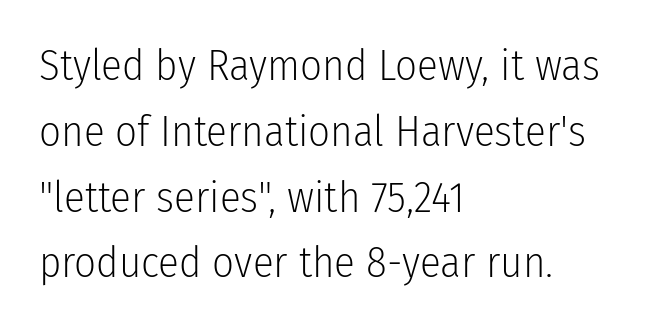
{"serif": "no", "italic": "no", "bold": "no", "weight": "light", "width": "condensed", "stroke_contrast": "low", "x_height": "medium", "monospaced": "no", "underline": "no", "align": "left", "line_spacing": "normal", "line_spacing_ratio": 1.53, "letter_spacing": "normal", "letter_spacing_em": 0.0, "glyph_px": 43}
